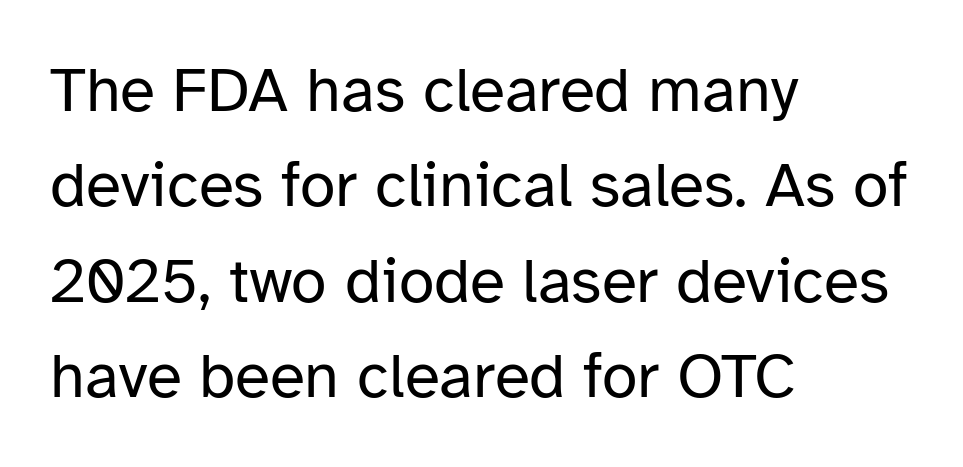
{"serif": "no", "italic": "no", "bold": "no", "weight": "regular", "width": "normal", "stroke_contrast": "low", "x_height": "medium", "monospaced": "no", "underline": "no", "align": "left", "line_spacing": "normal", "line_spacing_ratio": 1.49, "letter_spacing": "normal", "letter_spacing_em": 0.0, "glyph_px": 64}
